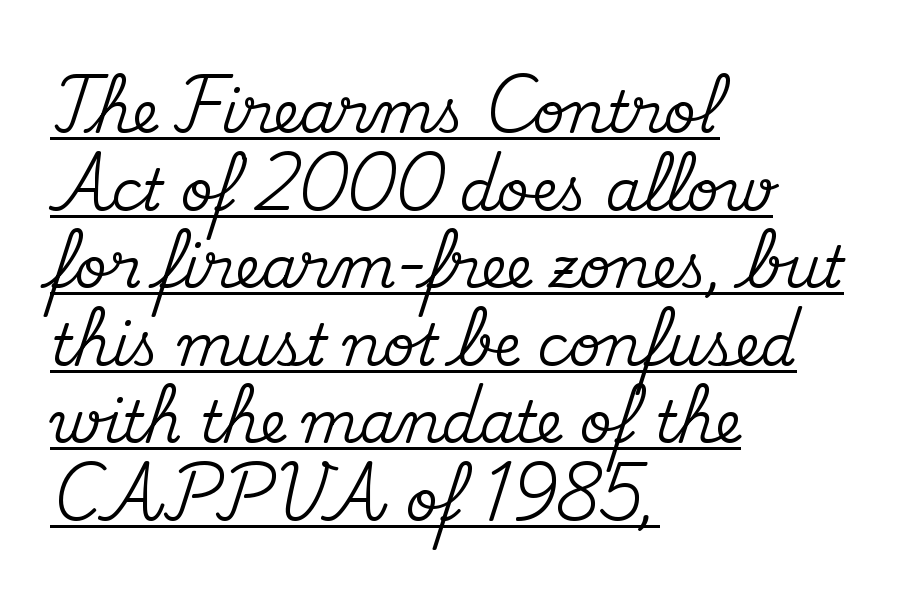
Horizontal alignment here is leftward, the default for most running prose. The leading is moderate, giving the passage an even texture. Note the varied advance widths — an 'i' is clearly narrower than an 'm'.
